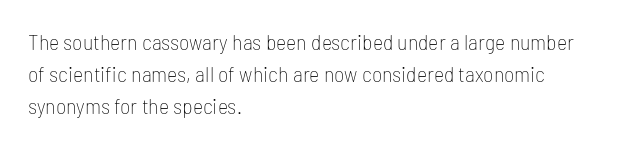
Weight: in the light-to-regular range. These lines keep a tight, regular rhythm from letter to letter. Any mark beneath the type? The region is blank. Left-aligned paragraph, ragged on the right. If you drew a line through each stem, it would be perfectly vertical. Honestly, the row spacing looks completely unremarkable.
